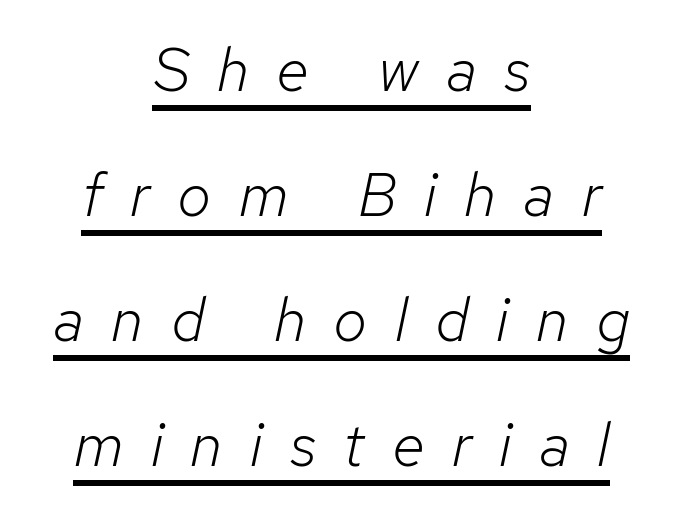
The image shows 61 px light type, italic (leaning right); set centered, loose line spacing (2.05x), unusually wide letter spacing (+0.45 em), underlined; low stroke contrast and a medium x-height.
